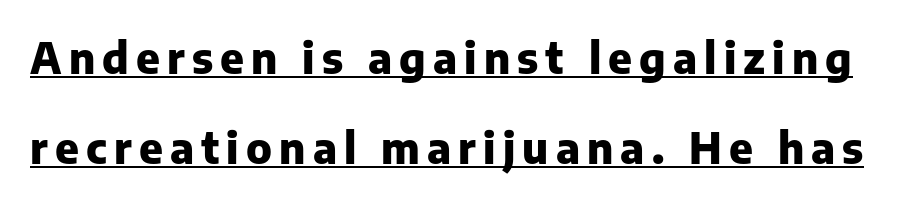
Q: Is the text bold? A: Yes.
Q: Is the text italic (slanted)? A: No, it is upright.
Q: Is the typeface a serif or a sans-serif typeface? A: Sans-serif.
Q: Is the text underlined? A: Yes.
Q: Is the spacing between lines tight, normal or loose? A: Loose.
Q: Width (condensed, normal, or wide)? A: Normal.
Q: Stroke contrast? A: Low.
Q: x-height? A: Medium.
Q: Monospaced? A: No.
